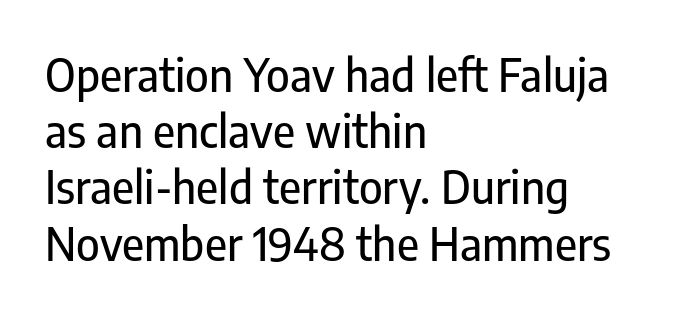
The image shows 45 px condensed sans-serif type, upright; set left-aligned, normal line spacing (1.25x), normal letter spacing, not underlined; low stroke contrast and a medium x-height.
